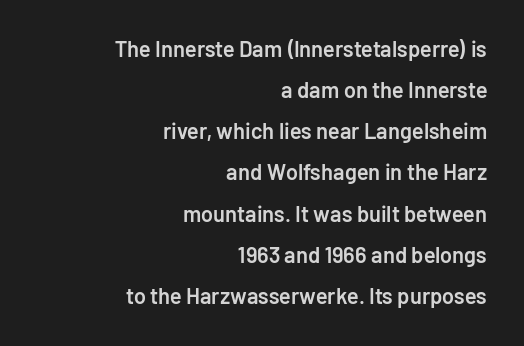
Q: Is the text bold? A: Semi-bold.
Q: Is the text italic (slanted)? A: No, it is upright.
Q: Is the text underlined? A: No.
Q: How is the paragraph aligned? A: Right-aligned.
Q: Is the spacing between letters normal or unusually wide? A: Normal.
